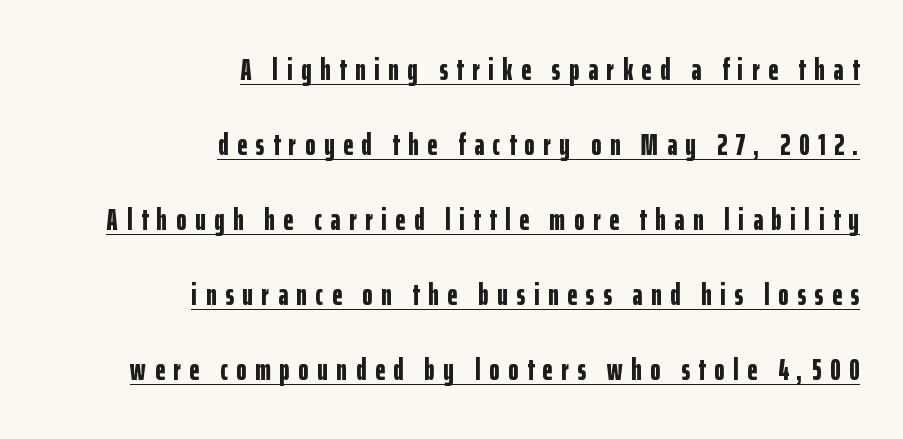
The image shows 31 px bold, condensed sans-serif type, upright; set right-aligned, loose line spacing (2.42x), unusually wide letter spacing (+0.28 em), underlined; low stroke contrast and a medium x-height.
